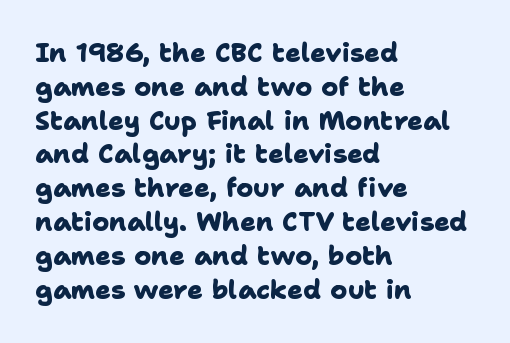
{"bold": "yes", "underline": "no", "align": "left", "line_spacing": "normal", "line_spacing_ratio": 1.3, "letter_spacing": "normal", "letter_spacing_em": 0.0, "glyph_px": 26}
